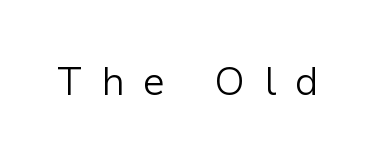
{"serif": "no", "italic": "no", "bold": "no", "weight": "light", "width": "normal", "stroke_contrast": "low", "x_height": "medium", "monospaced": "no", "underline": "no", "letter_spacing": "wide", "letter_spacing_em": 0.49, "glyph_px": 39}
